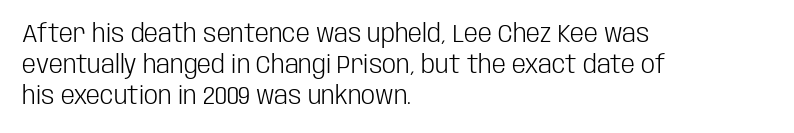
Spacing between characters is what you'd get straight out of the box. Ordinary non-slanted type is in use. The compositor pushed each line to the left boundary. Rows of type keep a routine distance in the vertical direction.
